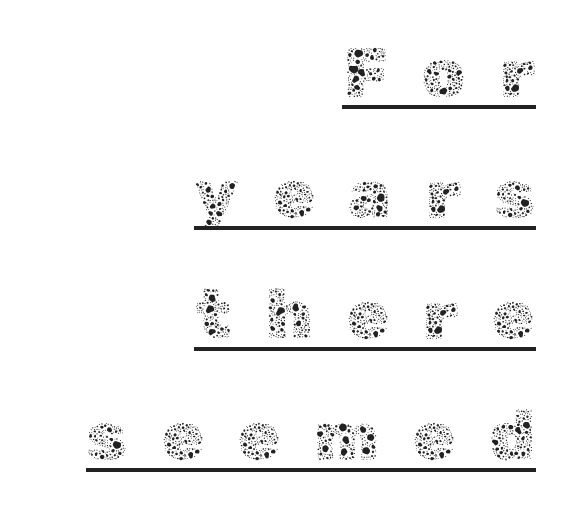
The image shows 70 px thin type, upright; set right-aligned, line spacing 1.73x, unusually wide letter spacing (+0.47 em), underlined; a medium x-height.
